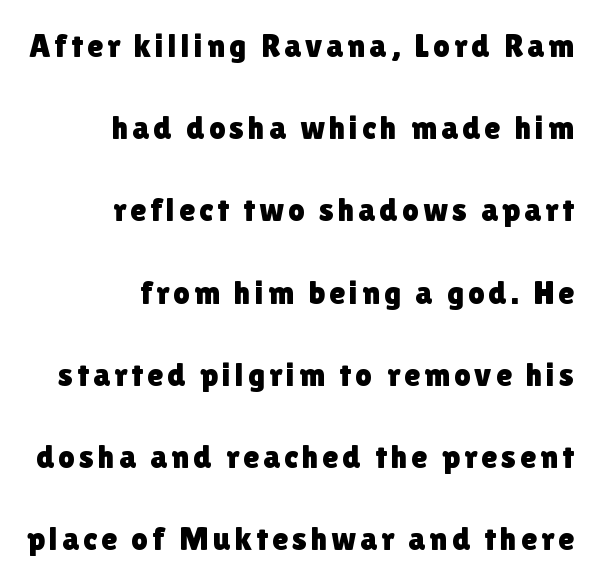
The image shows 33 px sans-serif type, upright; set right-aligned, loose line spacing (2.49x), not underlined; a medium x-height.
